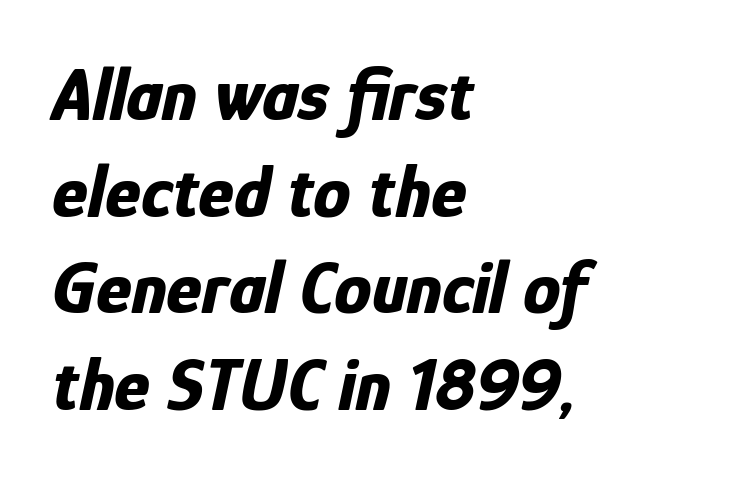
{"italic": "yes", "lean": "right", "slant_degrees": 12, "bold": "yes", "weight": "bold", "width": "condensed", "stroke_contrast": "low", "x_height": "medium", "monospaced": "no", "underline": "no", "align": "left", "line_spacing": "normal", "line_spacing_ratio": 1.29, "letter_spacing": "normal", "letter_spacing_em": 0.0, "glyph_px": 75}
